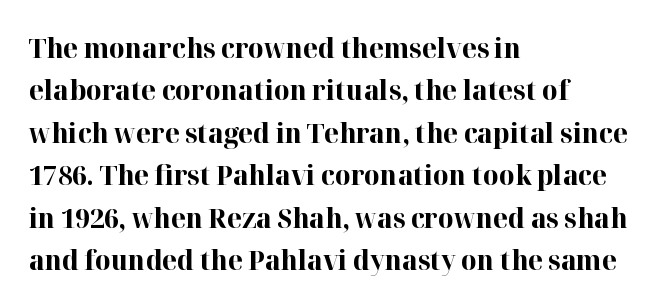
The image shows 27 px bold type, upright; set left-aligned, normal line spacing (1.57x), normal letter spacing, not underlined.
